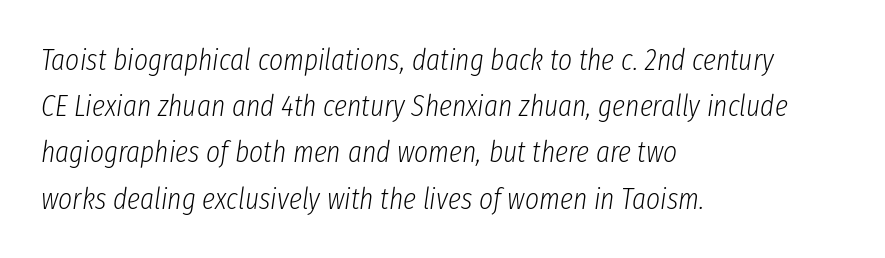
{"italic": "yes", "lean": "right", "slant_degrees": 8, "bold": "no", "weight": "light", "width": "condensed", "stroke_contrast": "low", "x_height": "medium", "monospaced": "no", "underline": "no", "align": "left", "line_spacing": "normal", "line_spacing_ratio": 1.54, "letter_spacing": "normal", "letter_spacing_em": 0.0, "glyph_px": 30}
